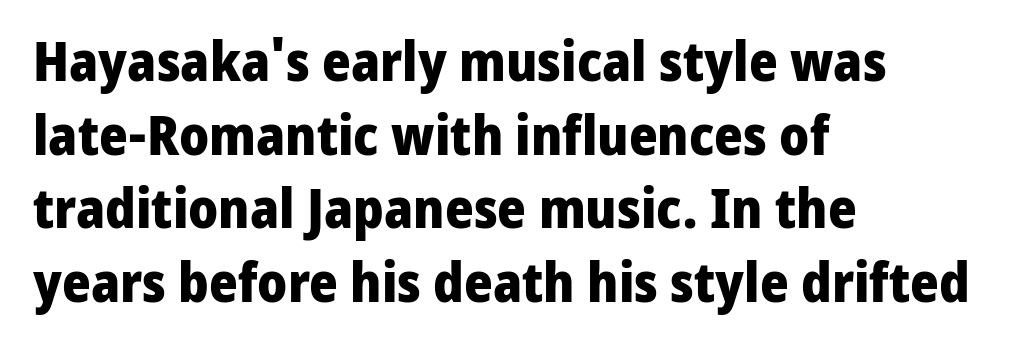
Q: Is the text bold? A: Yes.
Q: Is the text italic (slanted)? A: No, it is upright.
Q: Is the typeface a serif or a sans-serif typeface? A: Sans-serif.
Q: Is the text underlined? A: No.
Q: How is the paragraph aligned? A: Left-aligned.
Q: Is the spacing between letters normal or unusually wide? A: Normal.
Q: Is the spacing between lines tight, normal or loose? A: Normal.
Q: Width (condensed, normal, or wide)? A: Normal.
Q: Stroke contrast? A: Low.
Q: x-height? A: Medium.
Q: Monospaced? A: No.
